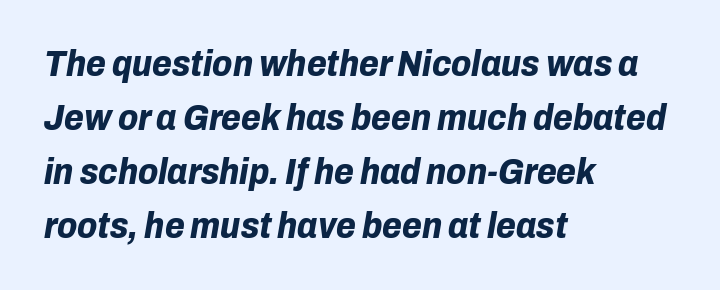
{"italic": "yes", "lean": "right", "slant_degrees": 10, "bold": "yes", "weight": "bold", "width": "normal", "stroke_contrast": "low", "x_height": "medium", "monospaced": "no", "underline": "no", "align": "left", "line_spacing": "normal", "line_spacing_ratio": 1.5, "letter_spacing": "normal", "letter_spacing_em": 0.0, "glyph_px": 36}
